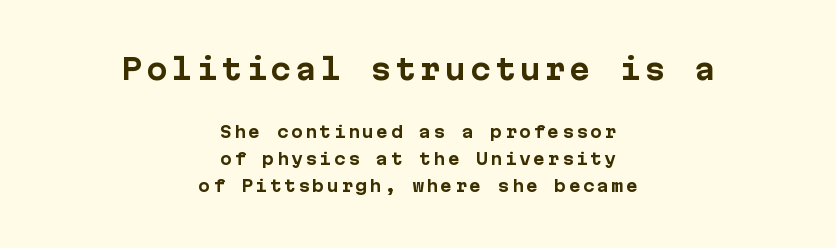
The line-height multiplier appears to be the usual default. In terms of letterform style, serifs are entirely absent. Nobody drew a line under any word here. Posture: straight, roman, zero tilt. The face used here appears at its bigger size in the upper chunk.
